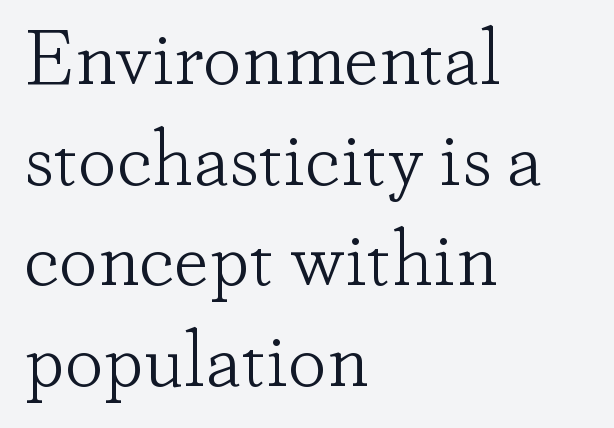
{"serif": "yes", "italic": "no", "bold": "no", "weight": "light", "width": "normal", "stroke_contrast": "low", "x_height": "small", "monospaced": "no", "underline": "no", "align": "left", "line_spacing": "normal", "line_spacing_ratio": 1.29, "letter_spacing": "normal", "letter_spacing_em": 0.0, "glyph_px": 78}
